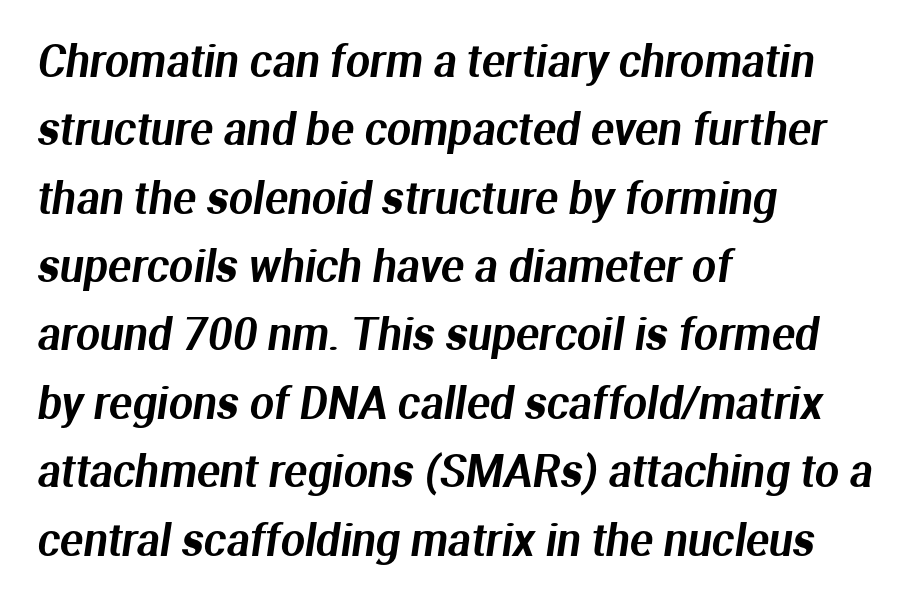
Q: Is the typeface a serif or a sans-serif typeface? A: Sans-serif.
Q: Is the text underlined? A: No.
Q: How is the paragraph aligned? A: Left-aligned.
Q: Is the spacing between letters normal or unusually wide? A: Normal.
Q: Is the spacing between lines tight, normal or loose? A: Normal.
Q: Width (condensed, normal, or wide)? A: Normal.
Q: Stroke contrast? A: Medium.
Q: x-height? A: Medium.
Q: Monospaced? A: No.
